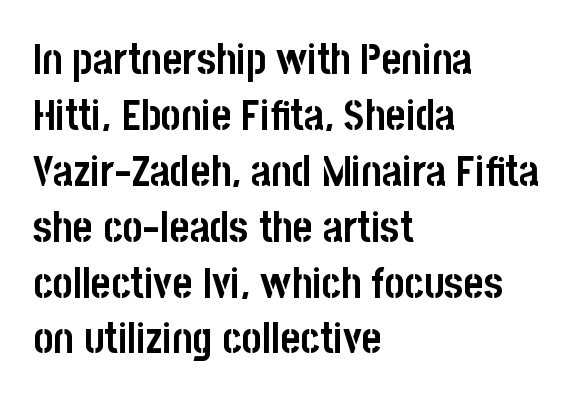
{"serif": "no", "italic": "no", "bold": "yes", "weight": "semibold", "width": "condensed", "stroke_contrast": "low", "x_height": "large", "monospaced": "no", "underline": "no", "align": "left", "line_spacing": "normal", "line_spacing_ratio": 1.3, "letter_spacing": "normal", "letter_spacing_em": 0.0, "glyph_px": 43}
